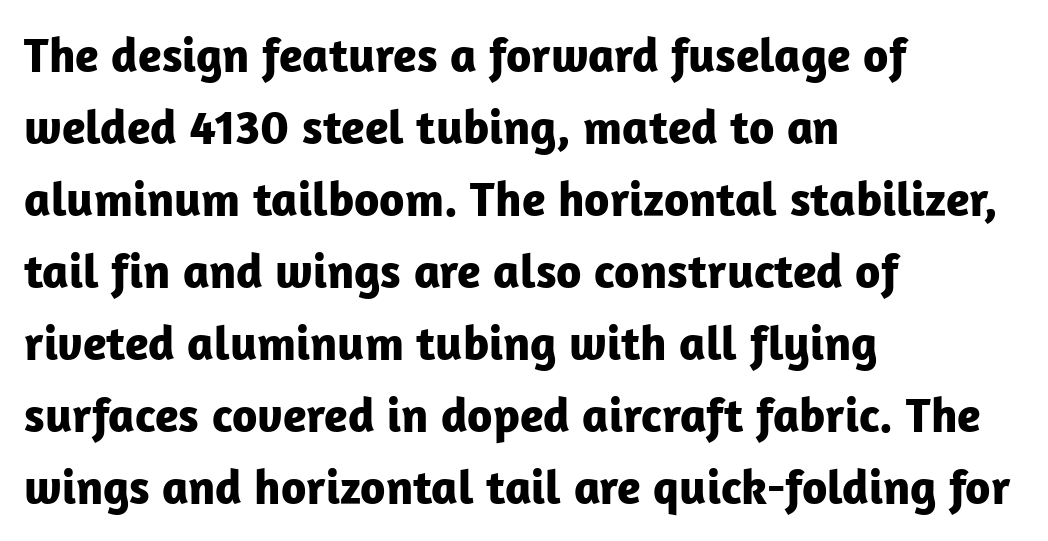
When letters stand straight like this, we call the style roman or upright. The rendering keeps characters at their native spacing. The space directly below the letters is spotless. A dark, heavy texture on the line: the type is bold. Note the varied advance widths — an 'i' is clearly narrower than an 'm'.
